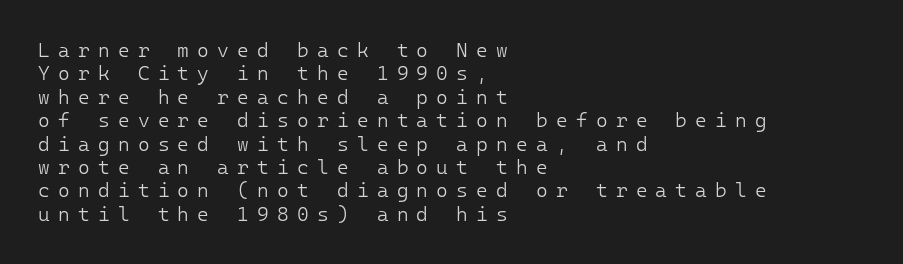
{"italic": "no", "bold": "no", "underline": "no", "align": "left", "line_spacing_ratio": 1.17, "letter_spacing": "wide", "letter_spacing_em": 0.41, "glyph_px": 20}
